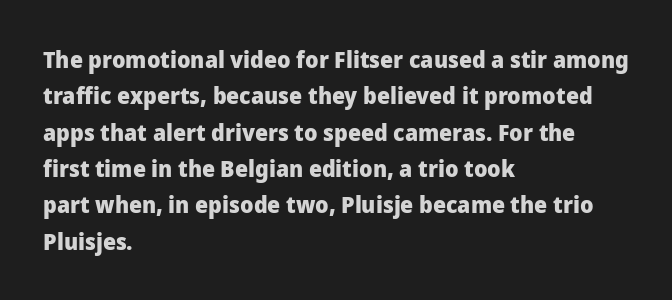
Q: Is the text bold? A: Yes.
Q: Is the text italic (slanted)? A: No, it is upright.
Q: Is the text underlined? A: No.
Q: How is the paragraph aligned? A: Left-aligned.
Q: Is the spacing between letters normal or unusually wide? A: Normal.
Q: Is the spacing between lines tight, normal or loose? A: Normal.
